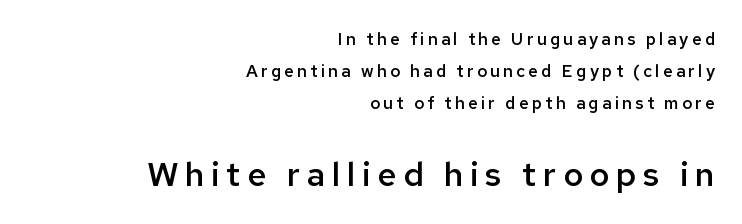
Posture: vertical. If you drew a ruler down the right edge, every line would touch it. Firm but not heavy-handed strokes: this text is semibold. The passage shown begins with its smaller block and ends with its larger one. Bare-footed words on every line.
